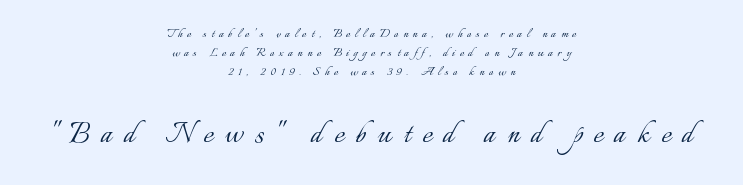
The image shows 37 px light type; set centered, normal line spacing (1.28x), unusually wide letter spacing (+0.32 em), not underlined; the second (bottom) block is 2.47x larger; low stroke contrast and a small x-height.
